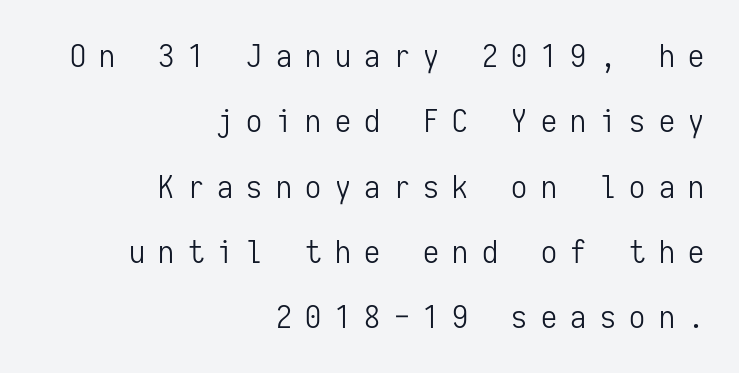
Q: Is the text bold? A: No.
Q: Is the text italic (slanted)? A: No, it is upright.
Q: Is the typeface a serif or a sans-serif typeface? A: Sans-serif.
Q: Is the text underlined? A: No.
Q: How is the paragraph aligned? A: Right-aligned.
Q: Is the spacing between letters normal or unusually wide? A: Unusually wide.
Q: Is the spacing between lines tight, normal or loose? A: Loose.
Q: Width (condensed, normal, or wide)? A: Condensed.
Q: Stroke contrast? A: Low.
Q: x-height? A: Medium.
Q: Monospaced? A: Yes.
